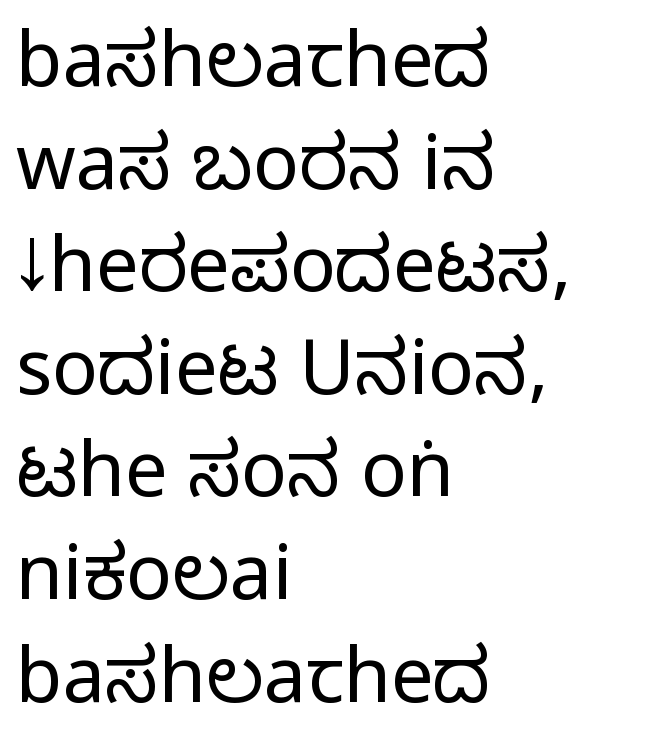
Q: Is the text italic (slanted)? A: No, it is upright.
Q: Is the typeface a serif or a sans-serif typeface? A: Sans-serif.
Q: Is the text underlined? A: No.
Q: How is the paragraph aligned? A: Left-aligned.
Q: Is the spacing between letters normal or unusually wide? A: Normal.
Q: Is the spacing between lines tight, normal or loose? A: Normal.
Q: Width (condensed, normal, or wide)? A: Condensed.
Q: Stroke contrast? A: Medium.
Q: Monospaced? A: No.
